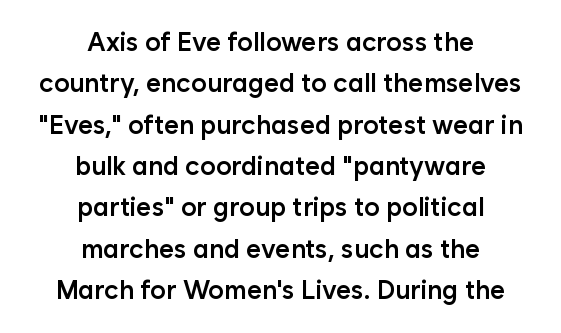
{"italic": "no", "bold": "semi", "underline": "no", "align": "center", "line_spacing": "normal", "line_spacing_ratio": 1.59, "letter_spacing": "normal", "letter_spacing_em": 0.0, "glyph_px": 26}
